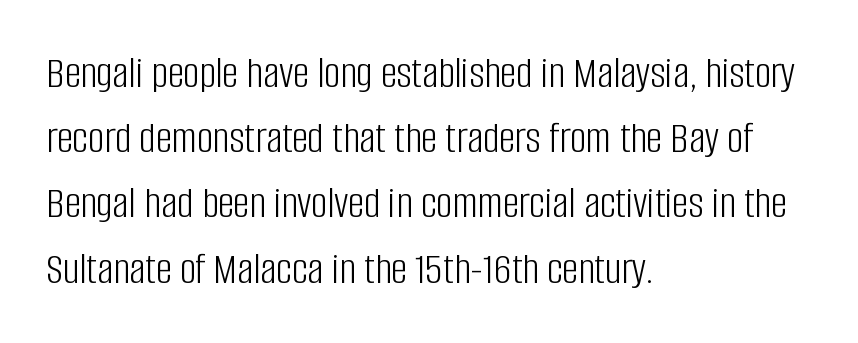
{"serif": "no", "italic": "no", "bold": "no", "weight": "light", "width": "condensed", "stroke_contrast": "low", "x_height": "large", "monospaced": "no", "underline": "no", "align": "left", "line_spacing": "normal", "line_spacing_ratio": 1.45, "letter_spacing": "normal", "letter_spacing_em": 0.0, "glyph_px": 45}
